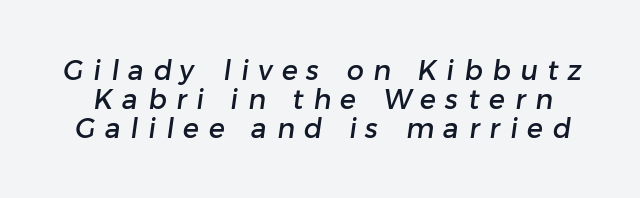
The lines are packed closely together with very little leading. Just letters on the line, the space beneath them empty. Inter-character spacing is expanded well beyond the font's built-in metrics.
